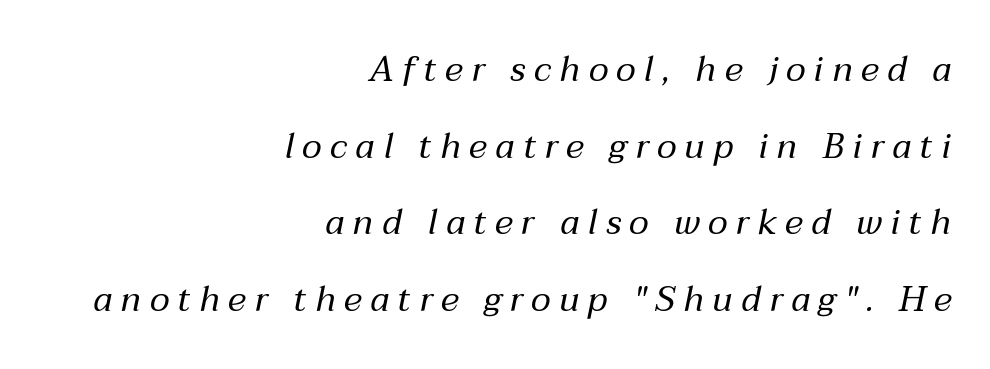
Type without underlining. The lines are quadded right. The axis of the letterforms is tilted away from vertical. Here the designer chose a conventional face with non-uniform glyph widths.
